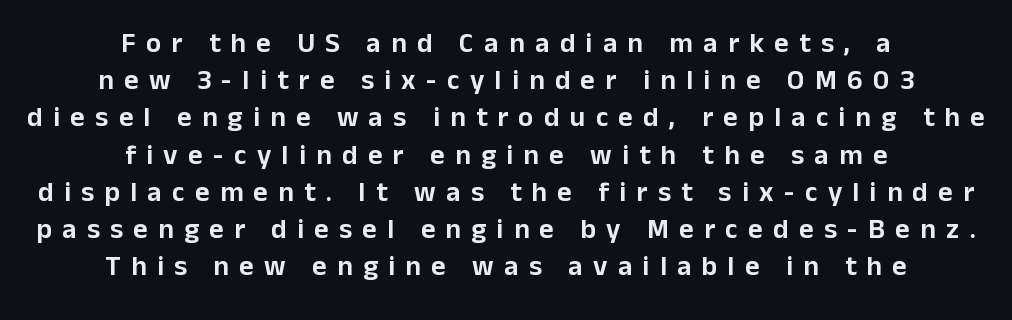
The image shows 28 px sans-serif type, upright; set centered, normal line spacing (1.33x), unusually wide letter spacing (+0.37 em), not underlined; low stroke contrast and a medium x-height.
